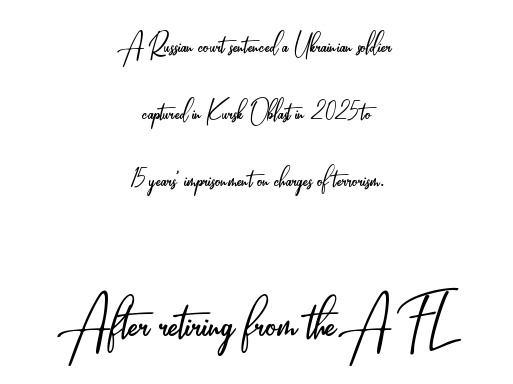
Teacher's note: observe the equal gaps on both sides — that is centered alignment. The letters carry no serifs — their stems end cleanly without finishing strokes. The space directly below the letters is spotless. The following chunk of copy outweighs the initial chunk in type size.
